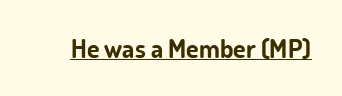
Q: Is the text bold? A: Yes.
Q: Is the text italic (slanted)? A: No, it is upright.
Q: Is the text underlined? A: Yes.
Q: Is the spacing between letters normal or unusually wide? A: Normal.
